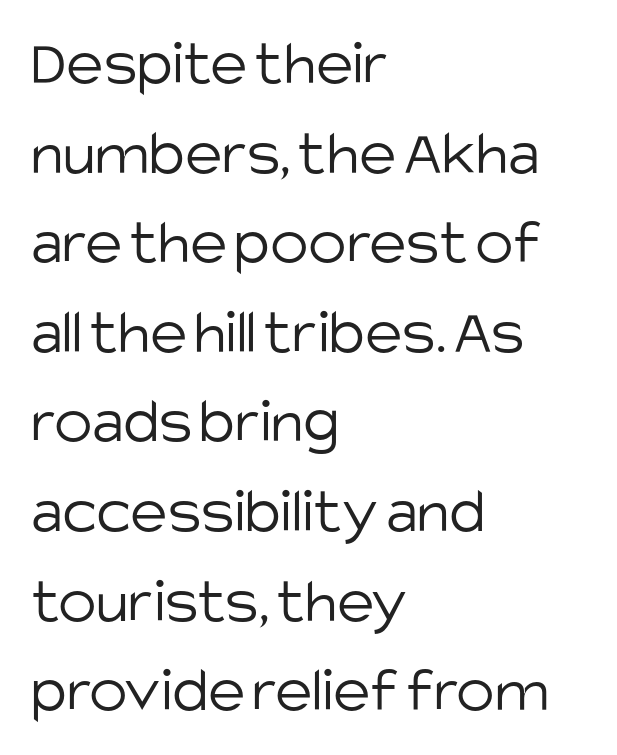
{"serif": "no", "italic": "no", "bold": "no", "weight": "light", "width": "normal", "stroke_contrast": "low", "x_height": "large", "monospaced": "no", "underline": "no", "align": "left", "line_spacing": "normal", "line_spacing_ratio": 1.4, "letter_spacing": "normal", "letter_spacing_em": 0.0, "glyph_px": 64}
